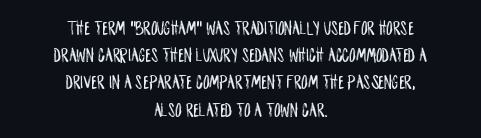
The lines sit at an ordinary, default distance from one another. You could call the tracking neutral — neither tight nor loose. Caption: multi-line text, centered on the measure. Characters remain perfectly vertical along every line.
